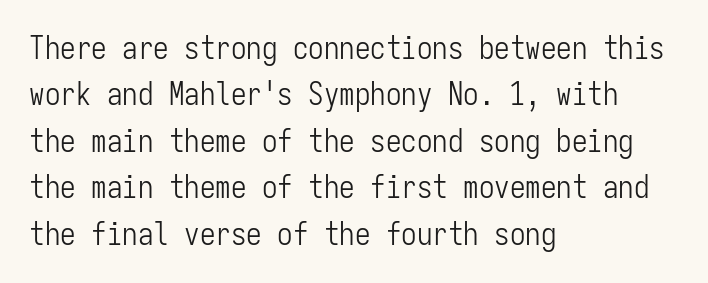
The image shows 31 px light, condensed sans-serif type, upright, monospaced; set left-aligned, normal line spacing (1.5x), normal letter spacing, not underlined; low stroke contrast and a medium x-height.
